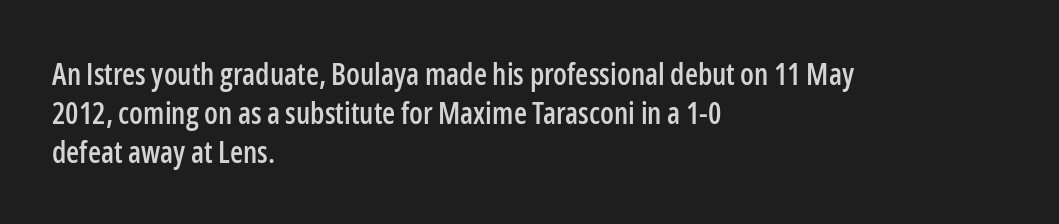
{"serif": "no", "italic": "no", "width": "condensed", "stroke_contrast": "low", "x_height": "medium", "monospaced": "no", "underline": "no", "align": "left", "line_spacing": "normal", "line_spacing_ratio": 1.3, "letter_spacing": "normal", "letter_spacing_em": 0.0, "glyph_px": 30}
